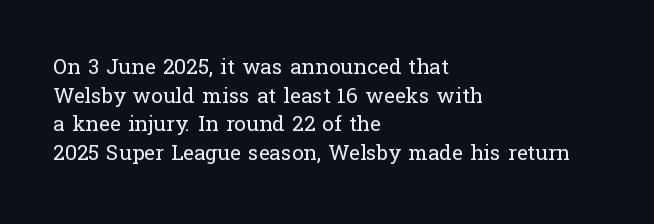
Line beginnings align vertically; line endings do not. Whoever set this chose a conventional vertical rhythm. Stroke mass is kept to a normal reading level or below. Nobody touched the tracking dial on this one.
